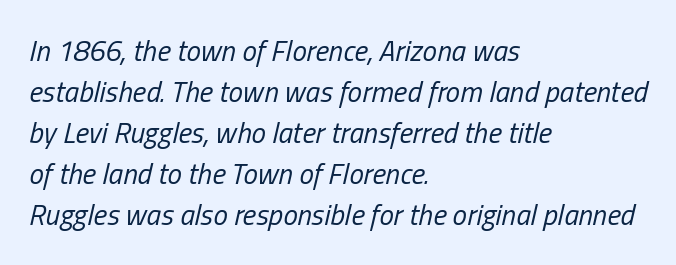
The letters sit at their default tracking, neither squeezed nor spread. The passage shown is typed in a proportional face where columns would drift. This rendering features lettering with no underline. Typeset ragged right — the left edge is the straight one. Leading matches the norm, producing a regular column.
